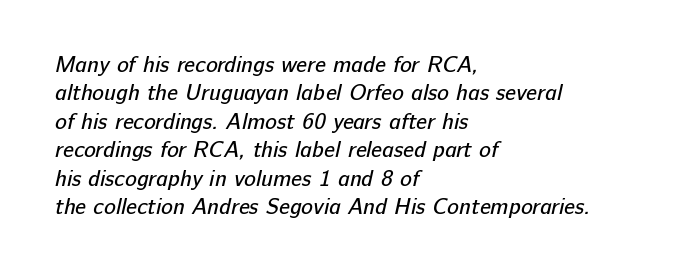
Students, note that the glyphs here touch the page at normal intervals. Leading: standard. The foot of each line stays bare and open. The typesetter chose a ragged-right arrangement here.
